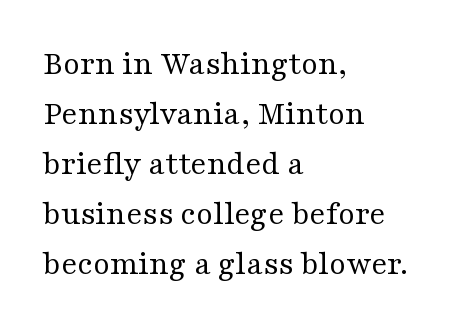
Decoration check: the copy has no underline. You could call the tracking neutral — neither tight nor loose. Yep, those are serifs on the letters. Vertically, the passage feels balanced, rows spaced as you'd expect. Each line starts at the same left margin while the right side varies.
